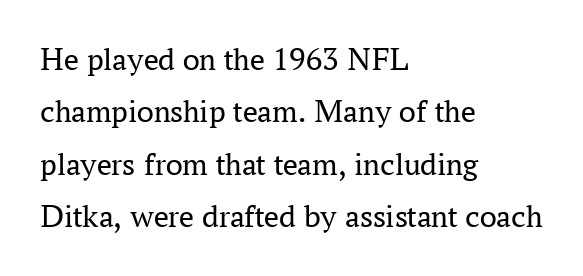
{"serif": "yes", "italic": "no", "bold": "no", "weight": "regular", "width": "normal", "stroke_contrast": "medium", "x_height": "medium", "monospaced": "no", "underline": "no", "align": "left", "line_spacing": "normal", "line_spacing_ratio": 1.59, "letter_spacing": "normal", "letter_spacing_em": 0.0, "glyph_px": 33}
